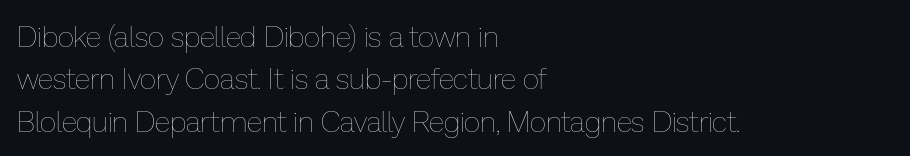
Q: Is the text bold? A: No.
Q: Is the text italic (slanted)? A: No, it is upright.
Q: Is the text underlined? A: No.
Q: How is the paragraph aligned? A: Left-aligned.
Q: Is the spacing between letters normal or unusually wide? A: Normal.
Q: Is the spacing between lines tight, normal or loose? A: Normal.
Q: Width (condensed, normal, or wide)? A: Normal.
Q: Stroke contrast? A: Low.
Q: x-height? A: Medium.
Q: Monospaced? A: No.
